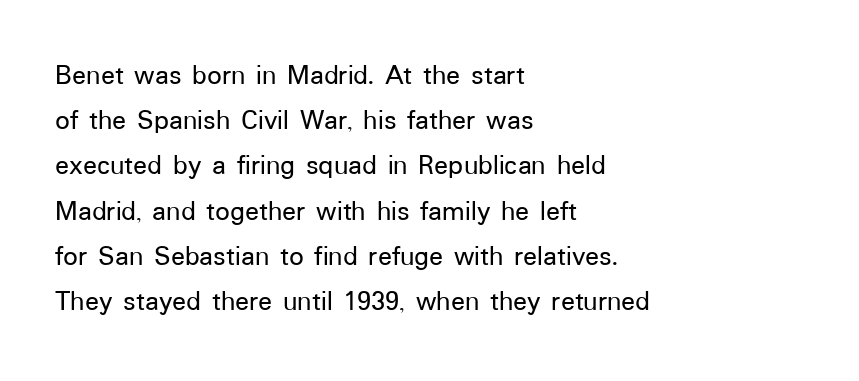
The image shows 29 px sans-serif type, upright; set left-aligned, normal line spacing (1.56x), normal letter spacing, not underlined; low stroke contrast and a medium x-height.
